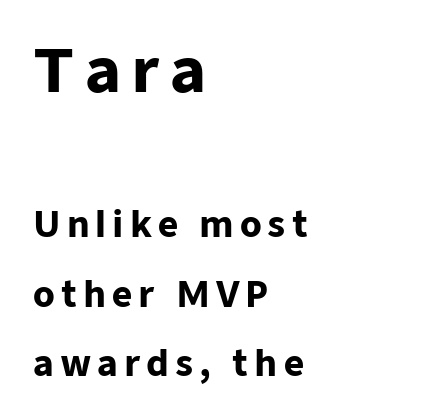
{"serif": "no", "italic": "no", "bold": "yes", "weight": "heavy", "width": "normal", "stroke_contrast": "low", "x_height": "medium", "monospaced": "no", "underline": "no", "align": "left", "line_spacing": "loose", "line_spacing_ratio": 1.99, "larger_block": "first", "size_ratio": 1.74, "glyph_px": 61}
